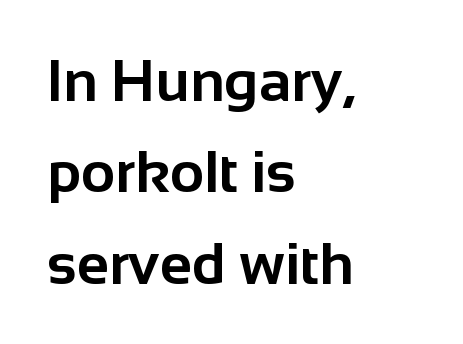
{"serif": "no", "italic": "no", "bold": "yes", "weight": "bold", "width": "normal", "stroke_contrast": "low", "x_height": "medium", "monospaced": "no", "underline": "no", "align": "left", "line_spacing": "normal", "line_spacing_ratio": 1.55, "letter_spacing": "normal", "letter_spacing_em": 0.0, "glyph_px": 59}
